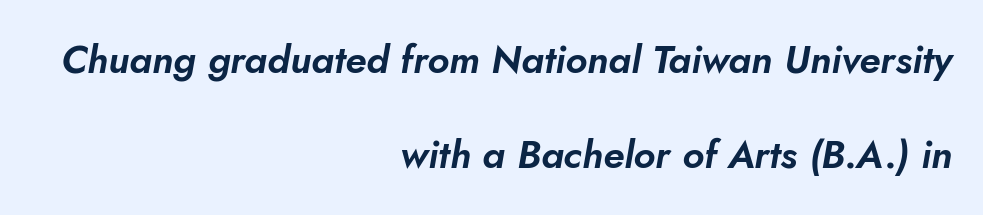
Descenders hang freely into open space. The lines in this sample share a right terminus and differ only in where they begin. Quick note: interline space is abundant. Here the glyphs are tracked normally, forming tight word shapes. Rendered with sloped, italic letterforms. These lines are rendered in a variable-pitch font.
